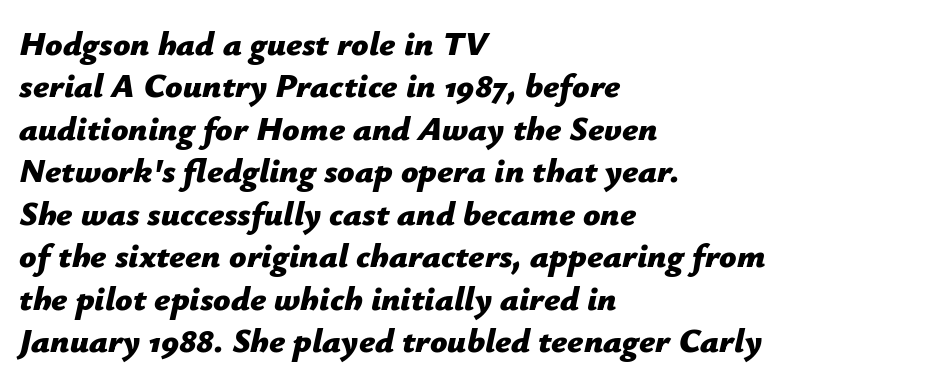
Q: Is the text bold? A: Yes.
Q: Is the text italic (slanted)? A: Yes, it leans right by about 12 degrees.
Q: Is the text underlined? A: No.
Q: How is the paragraph aligned? A: Left-aligned.
Q: Is the spacing between letters normal or unusually wide? A: Normal.
Q: Is the spacing between lines tight, normal or loose? A: Normal.
Q: Width (condensed, normal, or wide)? A: Normal.
Q: Stroke contrast? A: Low.
Q: x-height? A: Medium.
Q: Monospaced? A: No.
